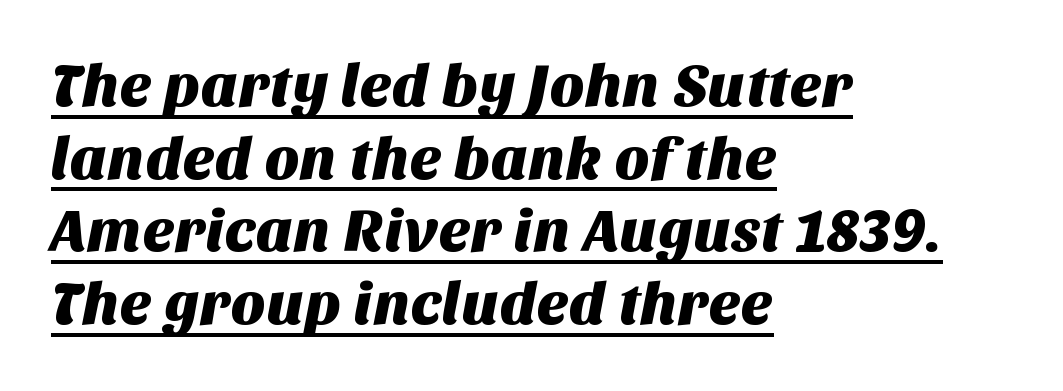
The text was rendered using a sans face with plain stroke endings. One-word summary of the alignment: left. Character widths vary here, with narrow letters taking less room than wide ones. Default kerning and tracking; the words read as compact shapes.
